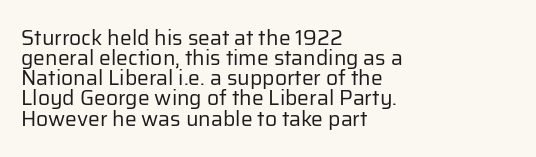
Q: Is the text bold? A: No.
Q: Is the text italic (slanted)? A: No, it is upright.
Q: Is the text underlined? A: No.
Q: How is the paragraph aligned? A: Left-aligned.
Q: Is the spacing between letters normal or unusually wide? A: Normal.
Q: Is the spacing between lines tight, normal or loose? A: Tight.
